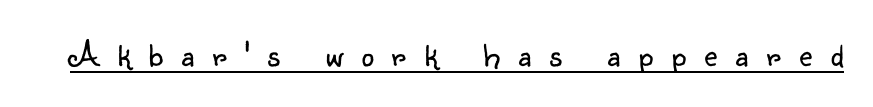
The image shows 36 px light sans-serif type, upright; set unusually wide letter spacing (+0.5 em), underlined; low stroke contrast and a small x-height.
